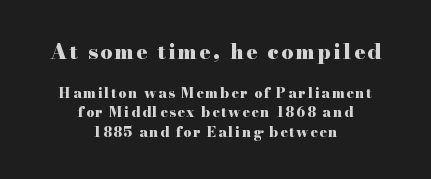
The image shows 21 px bold type, upright; set centered, normal line spacing (1.42x), not underlined; the first (top) block is 1.5x larger.
